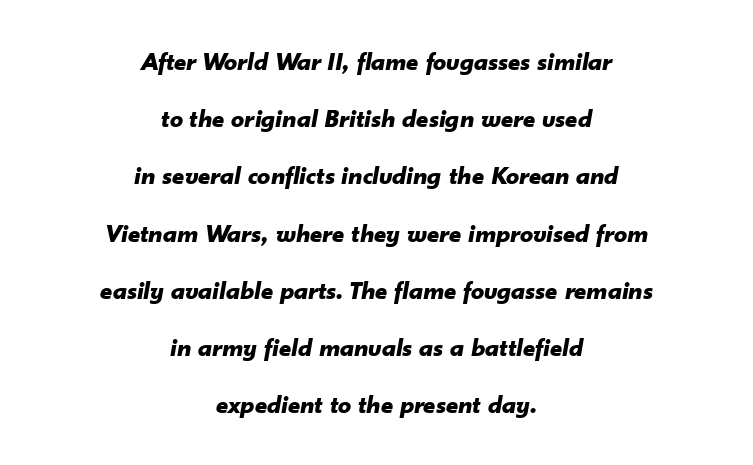
Q: Is the text bold? A: Yes.
Q: Is the text italic (slanted)? A: Yes, it leans right by about 10 degrees.
Q: Is the text underlined? A: No.
Q: How is the paragraph aligned? A: Centered.
Q: Is the spacing between letters normal or unusually wide? A: Normal.
Q: Is the spacing between lines tight, normal or loose? A: Loose.
